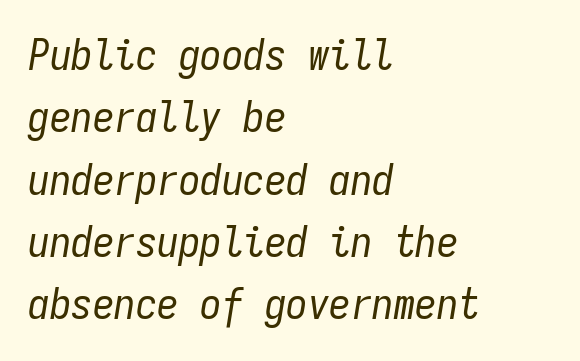
Glance below the letters and you will spot only blank space. Would a proofreader flag this as italicized? Yes. A student would call this left alignment; a typographer would say flush left, rag right. There is no visible air inserted between adjacent glyphs. What's the leading like? Ordinary, nothing unusual.
